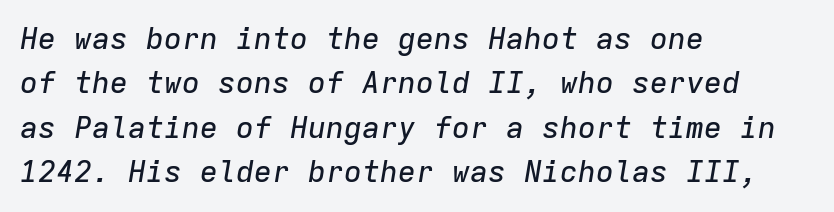
{"italic": "yes", "lean": "right", "slant_degrees": 9, "width": "normal", "stroke_contrast": "low", "x_height": "medium", "monospaced": "yes", "underline": "no", "align": "left", "line_spacing": "normal", "line_spacing_ratio": 1.48, "letter_spacing": "normal", "letter_spacing_em": 0.0, "glyph_px": 30}
